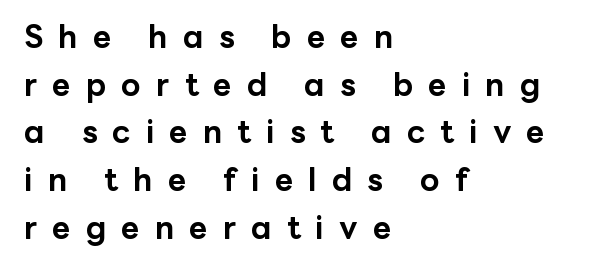
{"serif": "no", "italic": "no", "bold": "yes", "weight": "bold", "width": "normal", "stroke_contrast": "low", "x_height": "medium", "monospaced": "no", "underline": "no", "align": "left", "line_spacing": "normal", "line_spacing_ratio": 1.49, "letter_spacing": "wide", "letter_spacing_em": 0.47, "glyph_px": 32}
